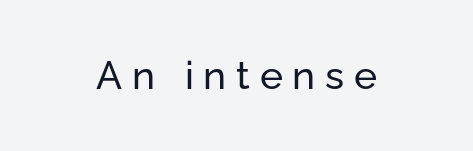
{"serif": "no", "italic": "no", "width": "normal", "stroke_contrast": "low", "x_height": "medium", "monospaced": "no", "underline": "no", "letter_spacing": "wide", "letter_spacing_em": 0.25, "glyph_px": 39}
